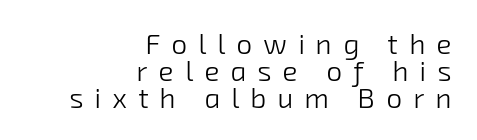
The image shows 28 px light sans-serif type; set right-aligned, tight line spacing (0.96x), unusually wide letter spacing (+0.4 em), not underlined; low stroke contrast and a medium x-height.
